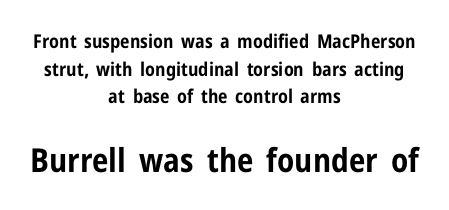
Q: Is the text bold? A: Yes.
Q: Is the text italic (slanted)? A: No, it is upright.
Q: Is the typeface a serif or a sans-serif typeface? A: Sans-serif.
Q: Is the text underlined? A: No.
Q: How is the paragraph aligned? A: Centered.
Q: Is the spacing between letters normal or unusually wide? A: Normal.
Q: Is the spacing between lines tight, normal or loose? A: Normal.
Q: Which block of text is set in a larger size, the first (top) or the second (bottom)? A: The second (bottom) one.
Q: Width (condensed, normal, or wide)? A: Condensed.
Q: Stroke contrast? A: Low.
Q: x-height? A: Medium.
Q: Monospaced? A: No.
